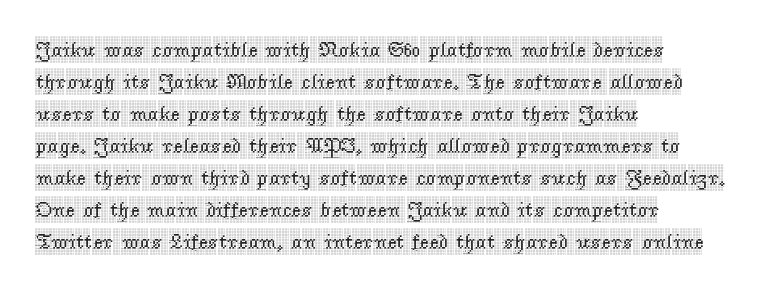
{"italic": "no", "underline": "no", "align": "left", "line_spacing": "normal", "line_spacing_ratio": 1.52, "letter_spacing": "normal", "letter_spacing_em": 0.0, "glyph_px": 21}
